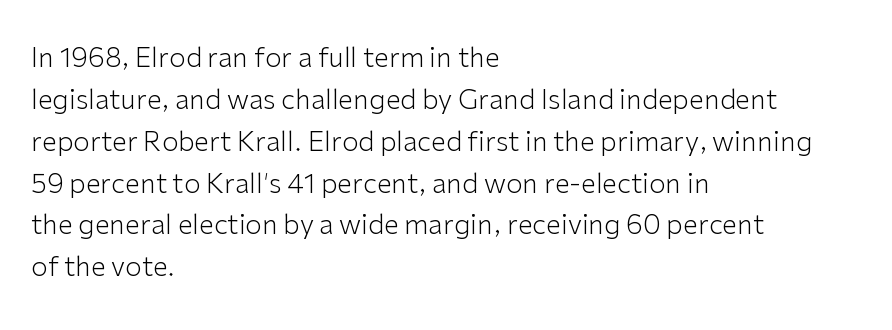
Q: Is the text bold? A: No.
Q: Is the text italic (slanted)? A: No, it is upright.
Q: Is the text underlined? A: No.
Q: How is the paragraph aligned? A: Left-aligned.
Q: Is the spacing between letters normal or unusually wide? A: Normal.
Q: Is the spacing between lines tight, normal or loose? A: Normal.
